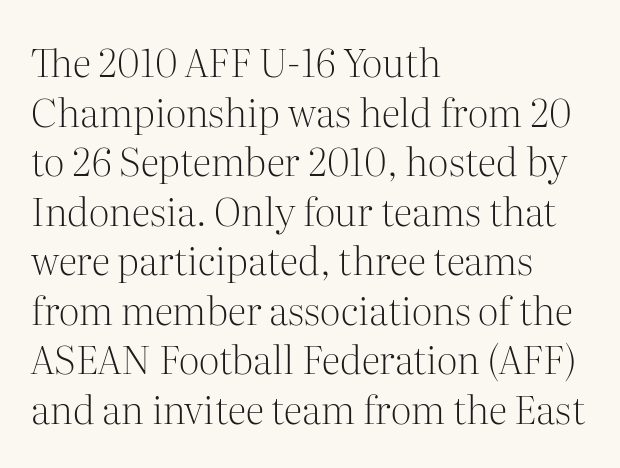
{"serif": "yes", "italic": "no", "bold": "no", "weight": "light", "width": "normal", "stroke_contrast": "medium", "x_height": "medium", "monospaced": "no", "underline": "no", "align": "left", "line_spacing": "normal", "line_spacing_ratio": 1.27, "letter_spacing": "normal", "letter_spacing_em": 0.0, "glyph_px": 39}
